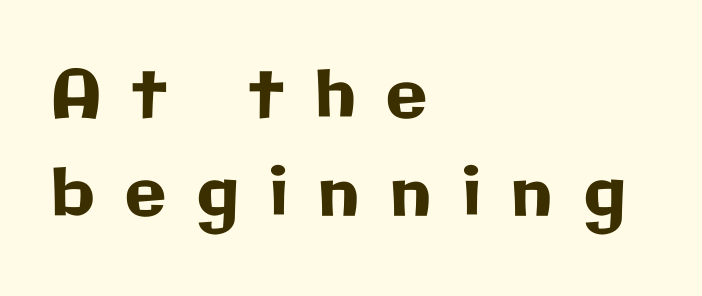
{"serif": "no", "italic": "no", "width": "normal", "stroke_contrast": "low", "x_height": "medium", "monospaced": "no", "underline": "no", "align": "left", "line_spacing": "normal", "line_spacing_ratio": 1.47, "letter_spacing": "wide", "letter_spacing_em": 0.46, "glyph_px": 67}
